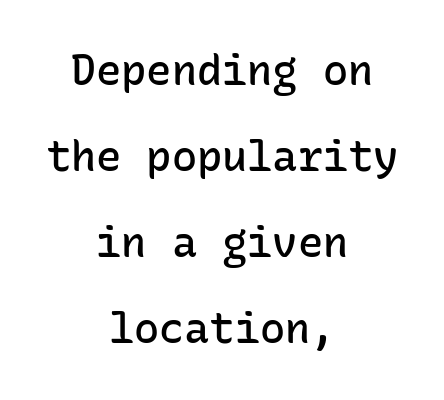
These lines keep a tight, regular rhythm from letter to letter. Quick note: underline off. Every character sits straight up, as roman type does. Caption: semibold face, moderately heavy strokes. Here the designer chose a console-style face with uniform glyph widths. Regarding leading, the lines here are spaced well apart.
